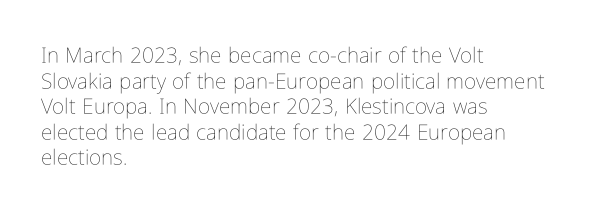
{"italic": "no", "bold": "no", "underline": "no", "align": "left", "line_spacing_ratio": 1.22, "letter_spacing": "normal", "letter_spacing_em": 0.0, "glyph_px": 21}
